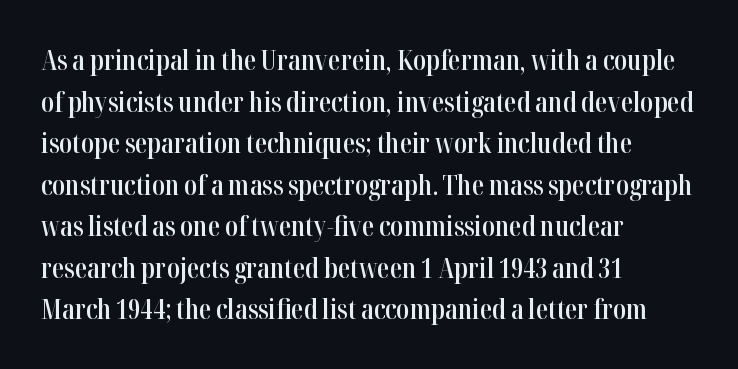
{"italic": "no", "bold": "semi", "underline": "no", "align": "left", "line_spacing": "normal", "line_spacing_ratio": 1.54, "letter_spacing": "normal", "letter_spacing_em": 0.0, "glyph_px": 27}
